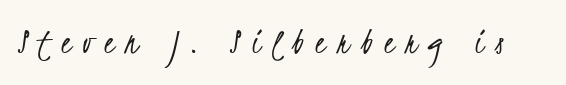
Q: Is the text bold? A: No.
Q: Is the typeface a serif or a sans-serif typeface? A: Sans-serif.
Q: Is the text underlined? A: No.
Q: Is the spacing between letters normal or unusually wide? A: Unusually wide.
Q: Width (condensed, normal, or wide)? A: Condensed.
Q: Stroke contrast? A: Low.
Q: x-height? A: Small.
Q: Monospaced? A: No.
